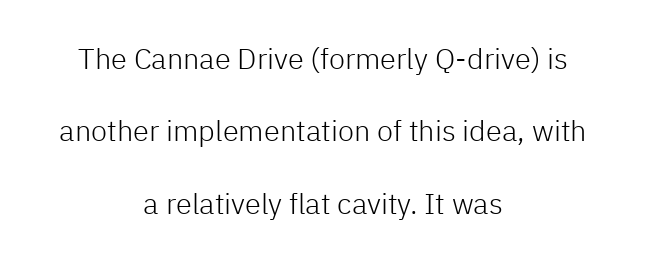
{"serif": "no", "italic": "no", "bold": "no", "weight": "light", "width": "normal", "stroke_contrast": "low", "x_height": "medium", "monospaced": "no", "underline": "no", "align": "center", "line_spacing": "loose", "line_spacing_ratio": 2.5, "letter_spacing": "normal", "letter_spacing_em": 0.0, "glyph_px": 29}
